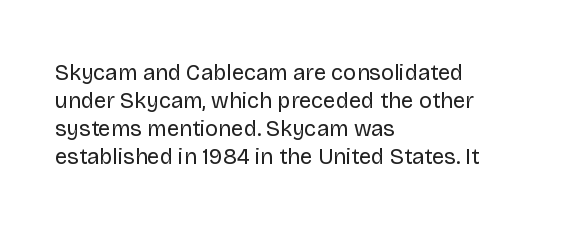
Q: Is the text bold? A: No.
Q: Is the text italic (slanted)? A: No, it is upright.
Q: Is the text underlined? A: No.
Q: How is the paragraph aligned? A: Left-aligned.
Q: Is the spacing between letters normal or unusually wide? A: Normal.
Q: Is the spacing between lines tight, normal or loose? A: Normal.
